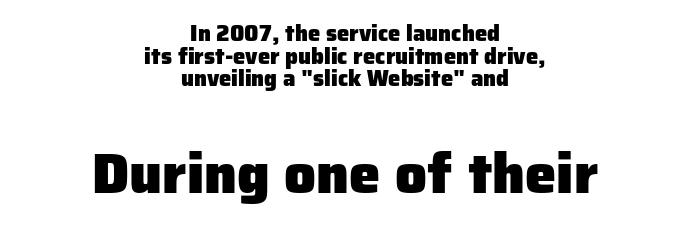
Q: Is the text bold? A: Yes.
Q: Is the text italic (slanted)? A: No, it is upright.
Q: Is the typeface a serif or a sans-serif typeface? A: Sans-serif.
Q: Is the text underlined? A: No.
Q: How is the paragraph aligned? A: Centered.
Q: Is the spacing between letters normal or unusually wide? A: Normal.
Q: Is the spacing between lines tight, normal or loose? A: Tight.
Q: Which block of text is set in a larger size, the first (top) or the second (bottom)? A: The second (bottom) one.
Q: Width (condensed, normal, or wide)? A: Normal.
Q: Stroke contrast? A: Low.
Q: x-height? A: Medium.
Q: Monospaced? A: No.
